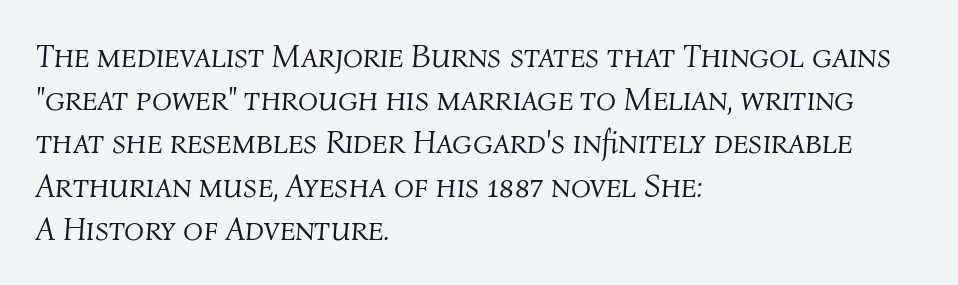
{"italic": "yes", "lean": "right", "slant_degrees": 4, "bold": "no", "weight": "light", "width": "normal", "stroke_contrast": "medium", "x_height": "medium", "monospaced": "no", "underline": "no", "align": "left", "line_spacing": "normal", "line_spacing_ratio": 1.31, "letter_spacing": "normal", "letter_spacing_em": 0.0, "glyph_px": 33}
